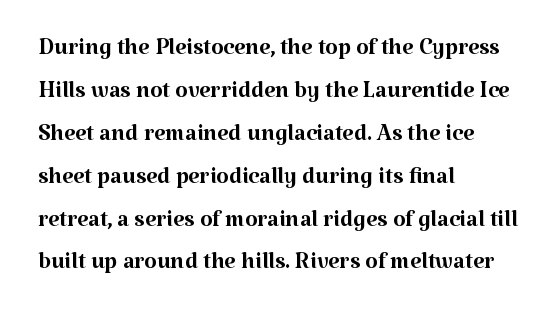
The text block is weighted toward the left margin, trailing off unevenly rightward. The characters are drawn with everyday or finer stroke widths. The letterforms sit shoulder to shoulder at normal distance. A typesetter would label this face a serif. The passage shown is not underscored anywhere. Think of a printed novel: that variable character pitch is what you see here.
